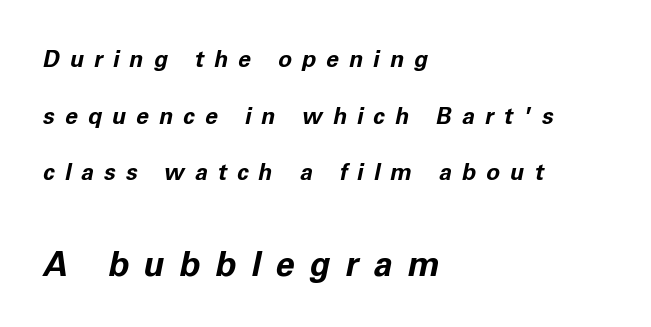
{"italic": "yes", "lean": "right", "slant_degrees": 11, "bold": "yes", "weight": "bold", "width": "normal", "stroke_contrast": "low", "x_height": "medium", "monospaced": "no", "underline": "no", "align": "left", "line_spacing": "loose", "line_spacing_ratio": 2.46, "letter_spacing": "wide", "letter_spacing_em": 0.44, "larger_block": "second", "size_ratio": 1.48, "glyph_px": 34}
